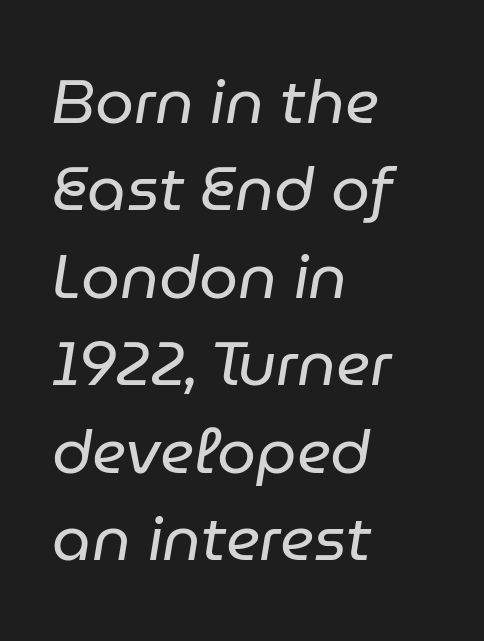
Q: Is the text bold? A: No.
Q: Is the text italic (slanted)? A: Yes, it leans right by about 9 degrees.
Q: Is the text underlined? A: No.
Q: How is the paragraph aligned? A: Left-aligned.
Q: Is the spacing between letters normal or unusually wide? A: Normal.
Q: Is the spacing between lines tight, normal or loose? A: Normal.
Q: Width (condensed, normal, or wide)? A: Normal.
Q: Stroke contrast? A: Low.
Q: x-height? A: Medium.
Q: Monospaced? A: No.
